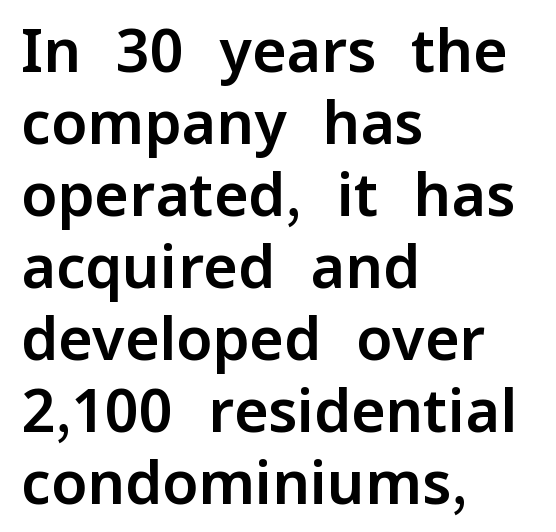
{"serif": "no", "italic": "no", "width": "normal", "stroke_contrast": "low", "x_height": "medium", "monospaced": "no", "underline": "no", "align": "left", "line_spacing_ratio": 1.22, "letter_spacing": "normal", "letter_spacing_em": 0.0, "glyph_px": 59}
